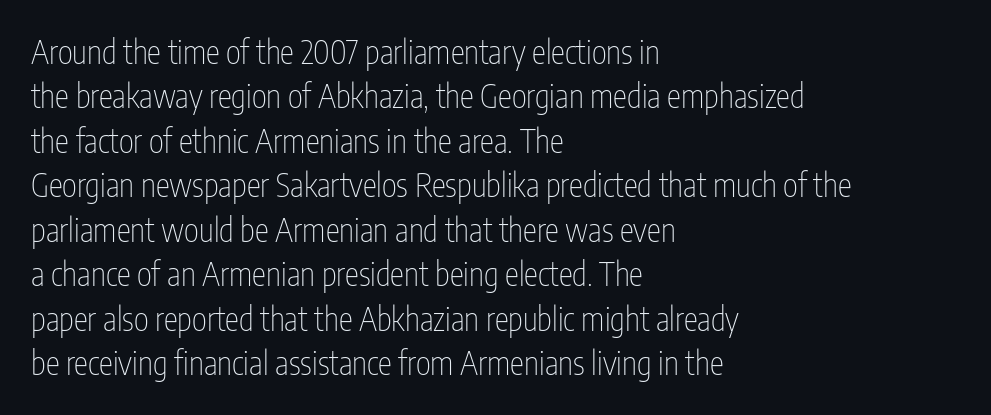
The image shows 32 px thin, condensed sans-serif type, upright; set left-aligned, normal line spacing (1.39x), normal letter spacing, not underlined; low stroke contrast and a medium x-height.
